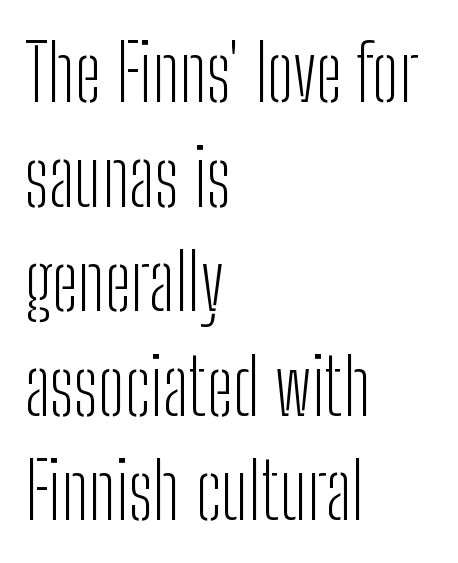
Q: Is the text bold? A: No.
Q: Is the text italic (slanted)? A: No, it is upright.
Q: Is the typeface a serif or a sans-serif typeface? A: Sans-serif.
Q: Is the text underlined? A: No.
Q: How is the paragraph aligned? A: Left-aligned.
Q: Is the spacing between letters normal or unusually wide? A: Normal.
Q: Is the spacing between lines tight, normal or loose? A: Normal.
Q: Width (condensed, normal, or wide)? A: Condensed.
Q: Stroke contrast? A: Low.
Q: x-height? A: Medium.
Q: Monospaced? A: No.
